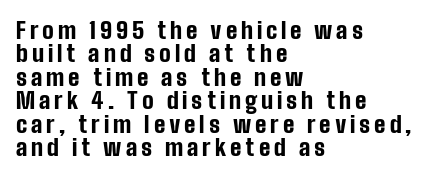
{"italic": "no", "bold": "yes", "underline": "no", "align": "left", "line_spacing": "tight", "line_spacing_ratio": 1.02, "glyph_px": 23}
